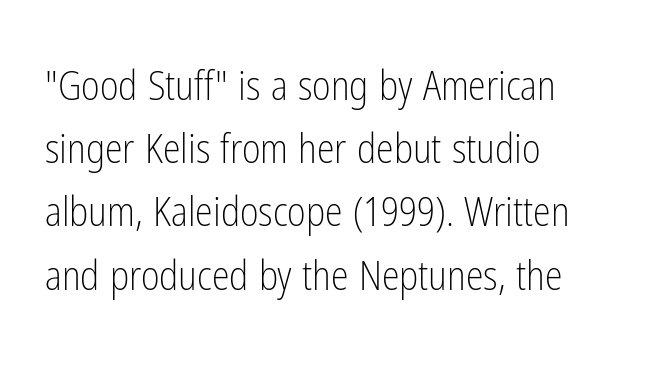
Q: Is the text bold? A: No.
Q: Is the text italic (slanted)? A: No, it is upright.
Q: Is the typeface a serif or a sans-serif typeface? A: Sans-serif.
Q: Is the text underlined? A: No.
Q: How is the paragraph aligned? A: Left-aligned.
Q: Is the spacing between letters normal or unusually wide? A: Normal.
Q: Is the spacing between lines tight, normal or loose? A: Normal.
Q: Width (condensed, normal, or wide)? A: Condensed.
Q: Stroke contrast? A: Low.
Q: x-height? A: Medium.
Q: Monospaced? A: No.
